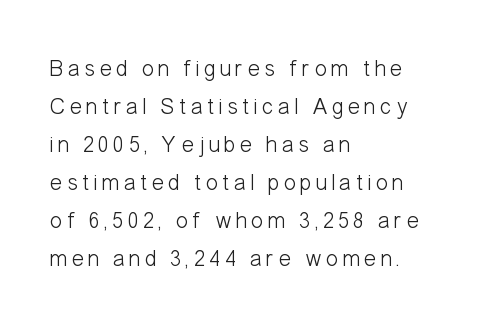
Q: Is the text bold? A: No.
Q: Is the text italic (slanted)? A: No, it is upright.
Q: Is the text underlined? A: No.
Q: How is the paragraph aligned? A: Left-aligned.
Q: Is the spacing between lines tight, normal or loose? A: Normal.
